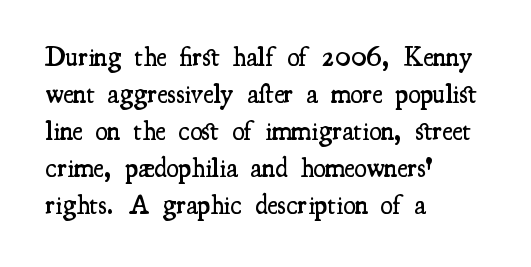
{"serif": "yes", "italic": "no", "bold": "semi", "weight": "semibold", "width": "condensed", "stroke_contrast": "medium", "x_height": "small", "monospaced": "no", "underline": "no", "align": "left", "line_spacing": "normal", "line_spacing_ratio": 1.32, "letter_spacing": "normal", "letter_spacing_em": 0.0, "glyph_px": 28}
